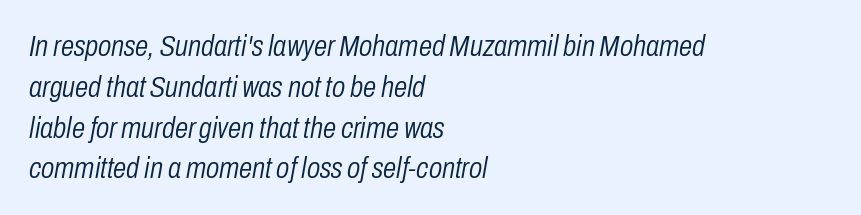
The letters advance in unequal steps, a hallmark of proportional type. These lines stack with their left ends in a neat column. The font sits on the lighter half of the weight spectrum, regular included. If you measured baseline to baseline, you'd find a middling distance. What stands out about the letter spacing? Nothing — it is the standard amount. Emphasis-style slanted type is in use.
